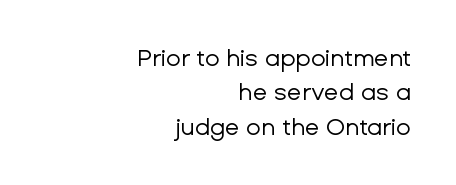
Q: Is the text bold? A: No.
Q: Is the text italic (slanted)? A: No, it is upright.
Q: Is the text underlined? A: No.
Q: How is the paragraph aligned? A: Right-aligned.
Q: Is the spacing between letters normal or unusually wide? A: Normal.
Q: Is the spacing between lines tight, normal or loose? A: Normal.
